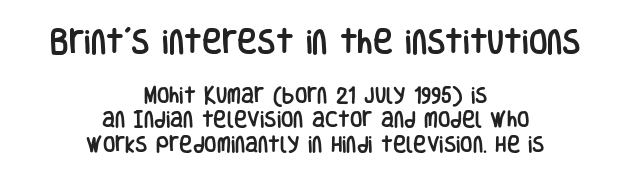
{"italic": "no", "underline": "no", "align": "center", "line_spacing": "normal", "line_spacing_ratio": 1.35, "letter_spacing": "normal", "letter_spacing_em": 0.0, "larger_block": "first", "size_ratio": 1.5, "glyph_px": 27}
